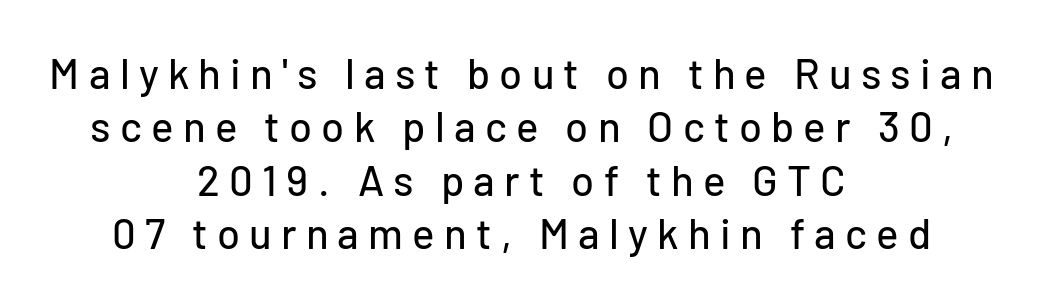
The image shows 42 px sans-serif type, upright; set centered, normal line spacing (1.27x), unusually wide letter spacing (+0.22 em), not underlined; low stroke contrast and a medium x-height.
